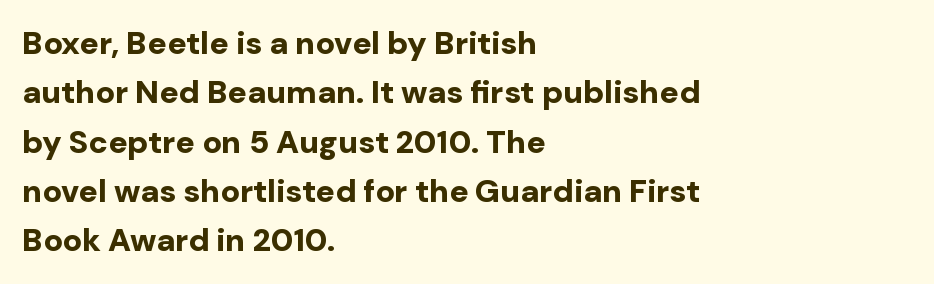
{"serif": "no", "italic": "no", "bold": "yes", "weight": "bold", "width": "normal", "stroke_contrast": "low", "x_height": "medium", "monospaced": "no", "underline": "no", "align": "left", "line_spacing": "normal", "line_spacing_ratio": 1.54, "letter_spacing": "normal", "letter_spacing_em": 0.0, "glyph_px": 32}
